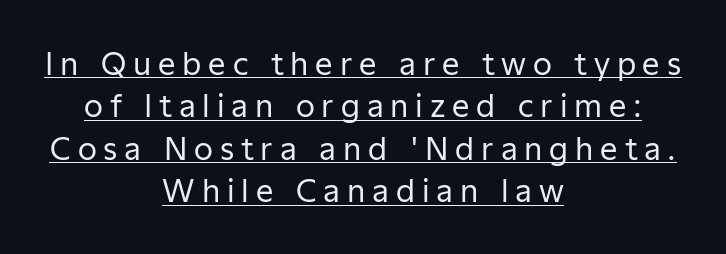
{"serif": "no", "italic": "no", "bold": "no", "weight": "regular", "width": "normal", "stroke_contrast": "low", "x_height": "medium", "monospaced": "no", "underline": "yes", "align": "center", "line_spacing": "normal", "line_spacing_ratio": 1.37, "letter_spacing": "wide", "letter_spacing_em": 0.22, "glyph_px": 31}
